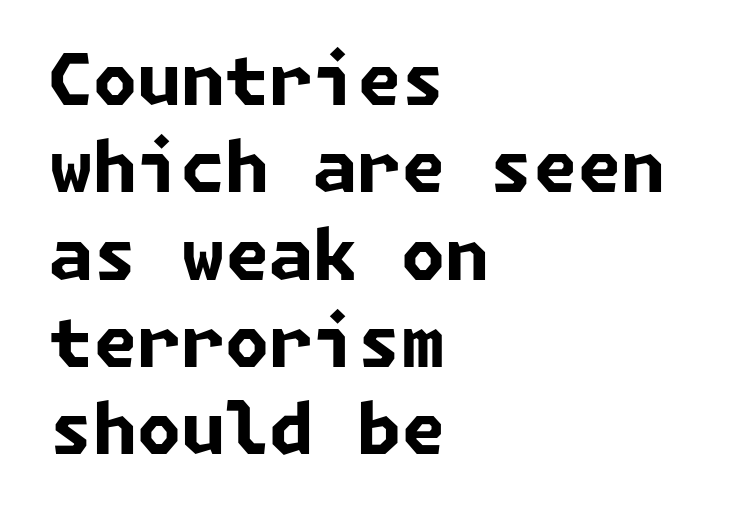
Q: Is the text bold? A: Yes.
Q: Is the typeface a serif or a sans-serif typeface? A: Sans-serif.
Q: Is the text underlined? A: No.
Q: How is the paragraph aligned? A: Left-aligned.
Q: Is the spacing between letters normal or unusually wide? A: Normal.
Q: Width (condensed, normal, or wide)? A: Normal.
Q: Stroke contrast? A: Low.
Q: x-height? A: Medium.
